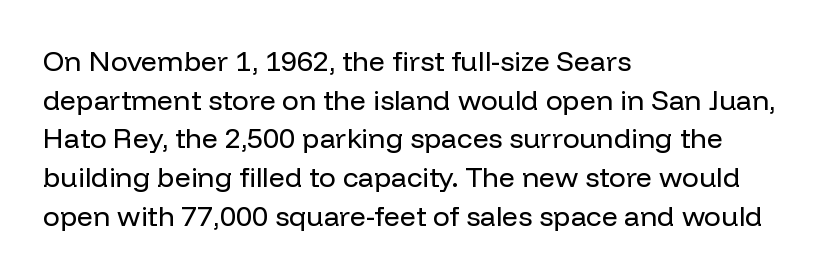
The image shows 28 px regular-weight sans-serif type, upright; set left-aligned, normal line spacing (1.38x), normal letter spacing, not underlined; low stroke contrast and a medium x-height.
